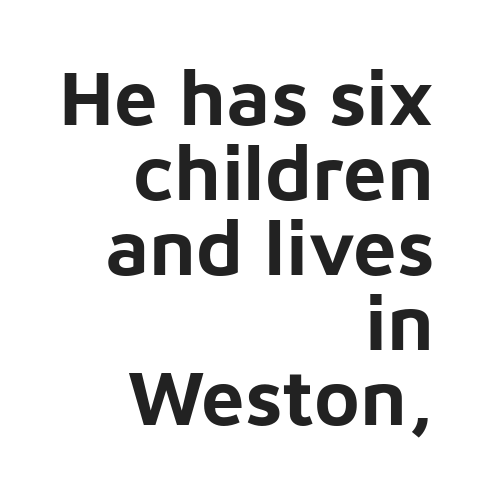
Q: Is the text bold? A: Yes.
Q: Is the text italic (slanted)? A: No, it is upright.
Q: Is the typeface a serif or a sans-serif typeface? A: Sans-serif.
Q: Is the text underlined? A: No.
Q: How is the paragraph aligned? A: Right-aligned.
Q: Is the spacing between letters normal or unusually wide? A: Normal.
Q: Is the spacing between lines tight, normal or loose? A: Tight.
Q: Width (condensed, normal, or wide)? A: Normal.
Q: Stroke contrast? A: Low.
Q: x-height? A: Medium.
Q: Monospaced? A: No.
